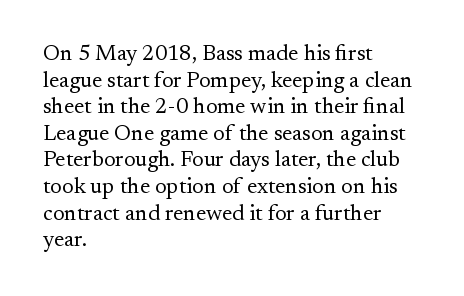
The image shows 22 px text type, upright; set left-aligned, line spacing 1.21x, normal letter spacing, not underlined.
